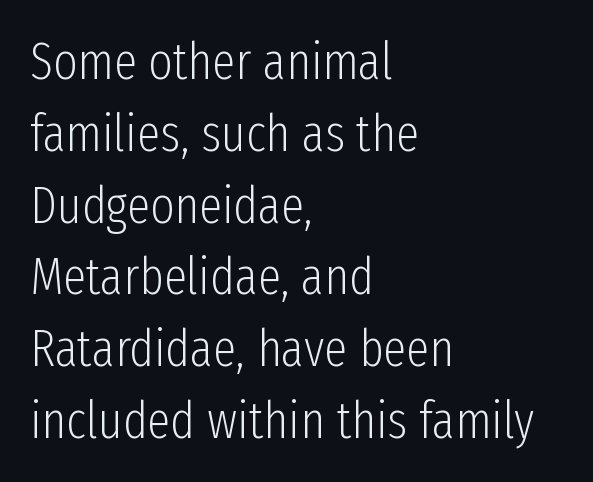
Q: Is the text bold? A: No.
Q: Is the text italic (slanted)? A: No, it is upright.
Q: Is the typeface a serif or a sans-serif typeface? A: Sans-serif.
Q: Is the text underlined? A: No.
Q: How is the paragraph aligned? A: Left-aligned.
Q: Is the spacing between letters normal or unusually wide? A: Normal.
Q: Is the spacing between lines tight, normal or loose? A: Normal.
Q: Width (condensed, normal, or wide)? A: Condensed.
Q: Stroke contrast? A: Low.
Q: x-height? A: Medium.
Q: Monospaced? A: No.
